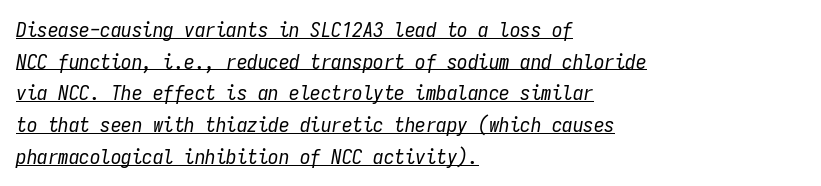
Vertical spacing — default. In CSS terms this would be text-align: left. How are the letters spaced? Ordinarily, with no added tracking. These glyphs show unthickened strokes, regular width or finer. The glyphs are accompanied by a horizontal stroke just below them. Notice how the stems are inclined rather than vertical — that's the hallmark of italics.
